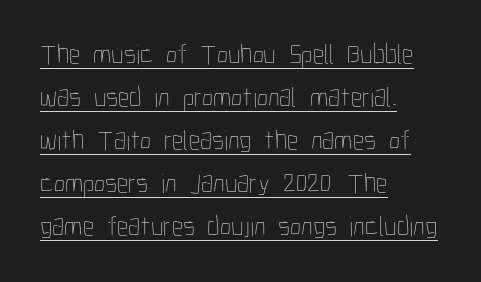
The face used here is proportionally spaced, like ordinary book or web type. The specimen includes a rule beneath the text block's lines. Notice how descenders clear the ascenders below comfortably — that's standard leading. The letters stand straight up with perfectly vertical stems. Ink coverage per letter is moderate at most. This rendering leaves character spacing at its baseline value.
